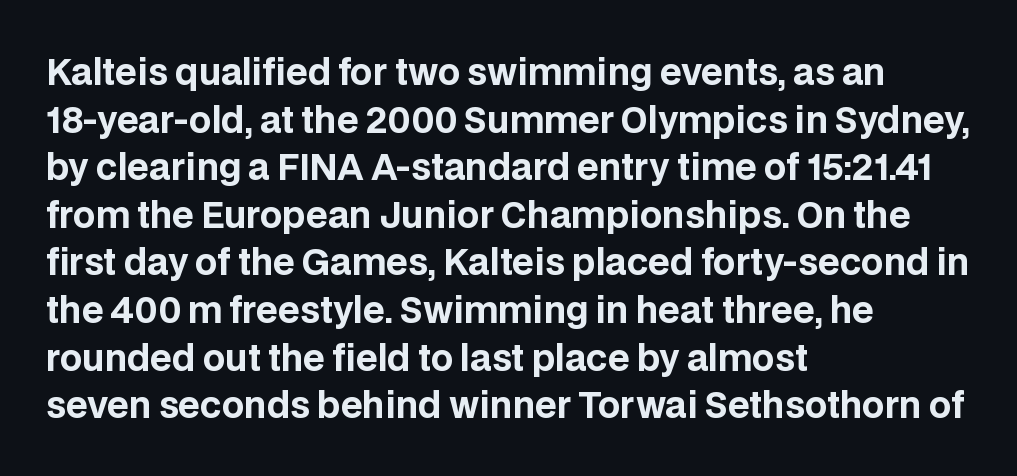
{"serif": "no", "italic": "no", "bold": "yes", "weight": "bold", "width": "normal", "stroke_contrast": "low", "x_height": "large", "monospaced": "no", "underline": "no", "align": "left", "line_spacing": "normal", "line_spacing_ratio": 1.36, "letter_spacing": "normal", "letter_spacing_em": 0.0, "glyph_px": 35}
